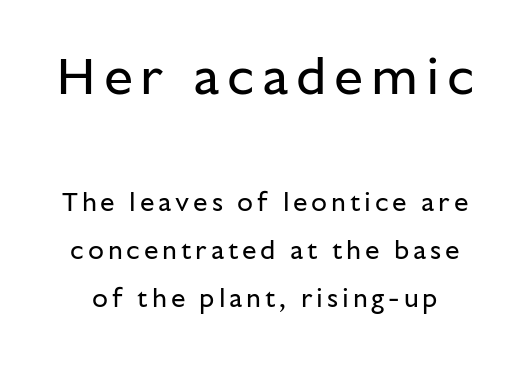
{"serif": "no", "italic": "no", "bold": "no", "weight": "regular", "width": "normal", "stroke_contrast": "low", "x_height": "medium", "monospaced": "no", "underline": "no", "line_spacing_ratio": 1.84, "larger_block": "first", "size_ratio": 2.0, "glyph_px": 52}
